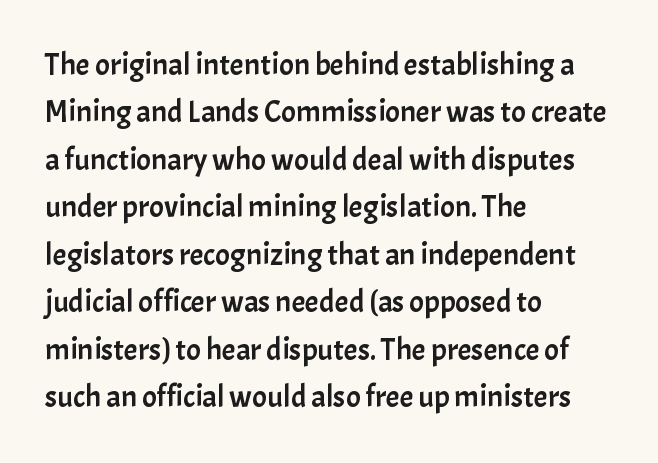
{"serif": "no", "italic": "no", "width": "normal", "stroke_contrast": "low", "x_height": "medium", "monospaced": "no", "underline": "no", "align": "left", "line_spacing": "normal", "line_spacing_ratio": 1.53, "letter_spacing": "normal", "letter_spacing_em": 0.0, "glyph_px": 31}
